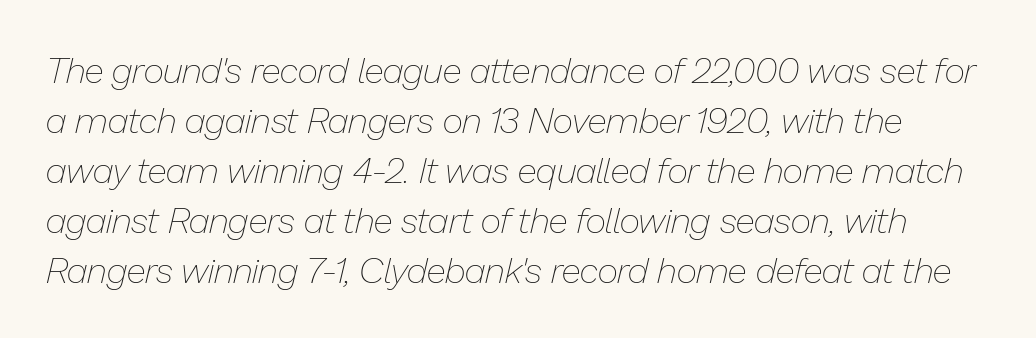
{"italic": "yes", "lean": "right", "slant_degrees": 13, "bold": "no", "weight": "thin", "width": "normal", "stroke_contrast": "low", "x_height": "medium", "monospaced": "no", "underline": "no", "line_spacing": "normal", "line_spacing_ratio": 1.39, "letter_spacing": "normal", "letter_spacing_em": 0.0, "glyph_px": 36}
